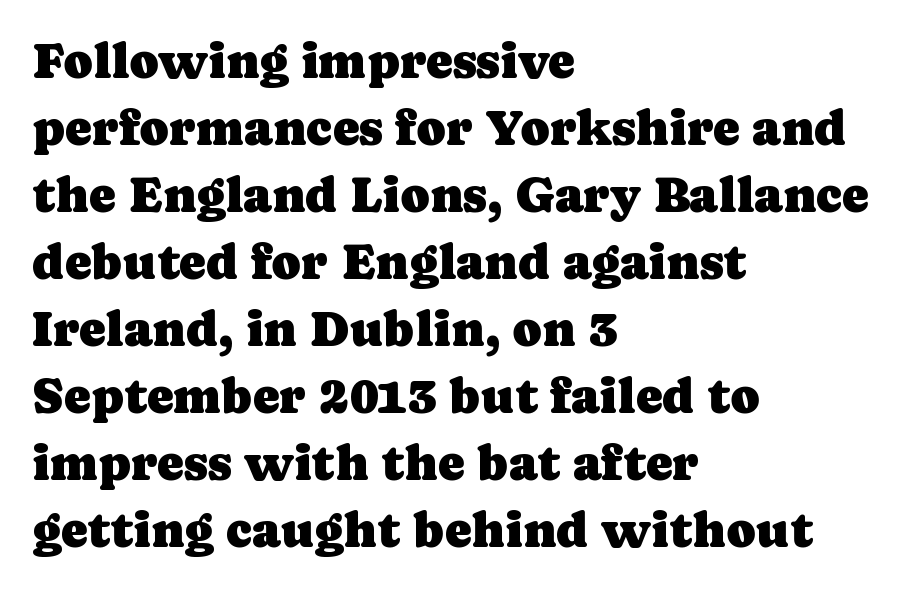
The image shows 50 px serif type, upright; set left-aligned, normal line spacing (1.34x), normal letter spacing, not underlined; low stroke contrast and a medium x-height.
